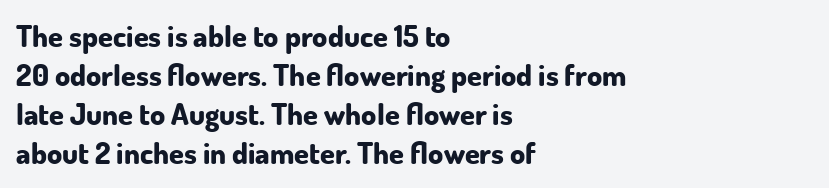
{"serif": "no", "italic": "no", "bold": "yes", "weight": "bold", "width": "normal", "stroke_contrast": "low", "x_height": "small", "monospaced": "no", "underline": "no", "align": "left", "line_spacing": "normal", "line_spacing_ratio": 1.3, "letter_spacing": "normal", "letter_spacing_em": 0.0, "glyph_px": 30}
